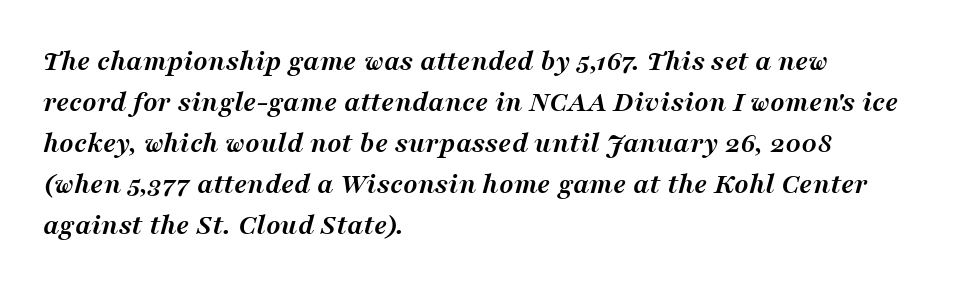
The image shows 30 px semibold serif type, italic (leaning right); set left-aligned, normal line spacing (1.37x), normal letter spacing, not underlined; medium stroke contrast and a medium x-height.
